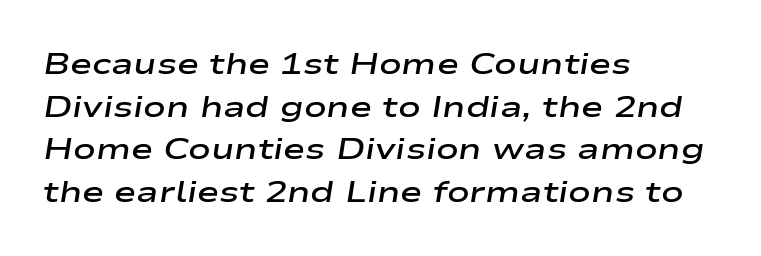
Varying glyph widths throughout — classic text-font behaviour. Caption: standard tracking, unaltered. The leading is moderate, giving the passage an even texture. The glyphs look as if they've been sheared to an angle. As a designer I'd log this as weight 600, semibold. In CSS terms this would be text-align: left.
